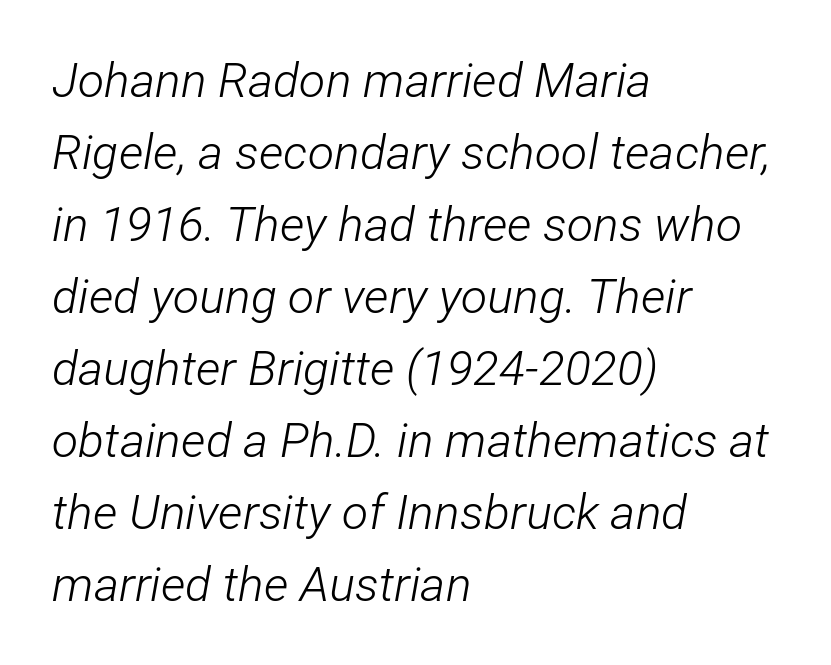
Q: Is the text bold? A: No.
Q: Is the text italic (slanted)? A: Yes, it leans right by about 12 degrees.
Q: Is the text underlined? A: No.
Q: How is the paragraph aligned? A: Left-aligned.
Q: Is the spacing between letters normal or unusually wide? A: Normal.
Q: Is the spacing between lines tight, normal or loose? A: Normal.
Q: Width (condensed, normal, or wide)? A: Condensed.
Q: Stroke contrast? A: Low.
Q: x-height? A: Medium.
Q: Monospaced? A: No.
